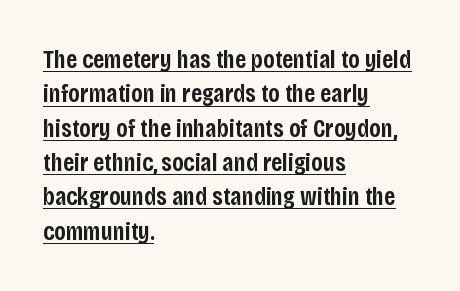
Words appear dense and cohesive because spacing is normal. I'd describe the lettering as semibold — firm but not a full bold. Whoever set this chose a conventional vertical rhythm. If you drew a line through each stem, it would be perfectly vertical.
